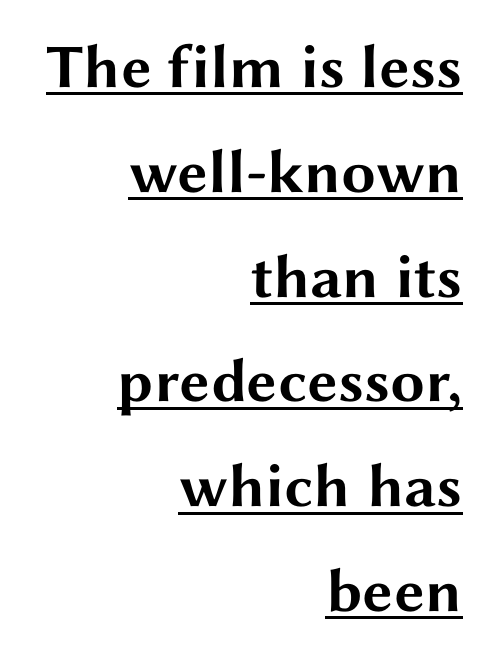
Somebody hit Ctrl+U on this one — the words are underlined. Heavy, bold letterforms. Normally led — the rows are evenly, conventionally spaced. The compositor pushed each line to the right boundary. This sample uses an upright cut, with every glyph sitting square on the baseline. A typesetter would call this proportional, since set widths differ per character.
